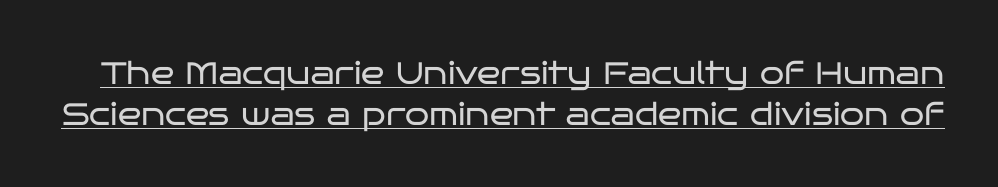
Q: Is the text bold? A: No.
Q: Is the text italic (slanted)? A: No, it is upright.
Q: Is the typeface a serif or a sans-serif typeface? A: Sans-serif.
Q: Is the text underlined? A: Yes.
Q: Is the spacing between letters normal or unusually wide? A: Normal.
Q: Is the spacing between lines tight, normal or loose? A: Normal.
Q: Width (condensed, normal, or wide)? A: Wide.
Q: Stroke contrast? A: Low.
Q: x-height? A: Large.
Q: Monospaced? A: No.
